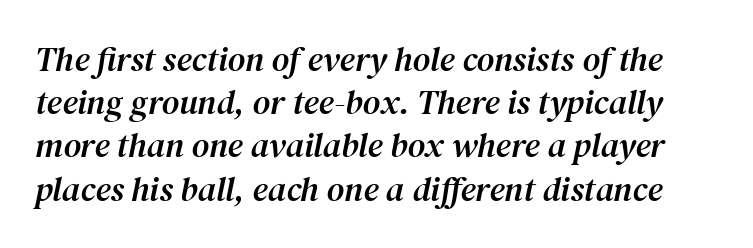
Q: Is the text italic (slanted)? A: Yes, it leans right by about 12 degrees.
Q: Is the typeface a serif or a sans-serif typeface? A: Serif.
Q: Is the text underlined? A: No.
Q: Is the spacing between letters normal or unusually wide? A: Normal.
Q: Is the spacing between lines tight, normal or loose? A: Normal.
Q: Width (condensed, normal, or wide)? A: Normal.
Q: Stroke contrast? A: Medium.
Q: x-height? A: Medium.
Q: Monospaced? A: No.
